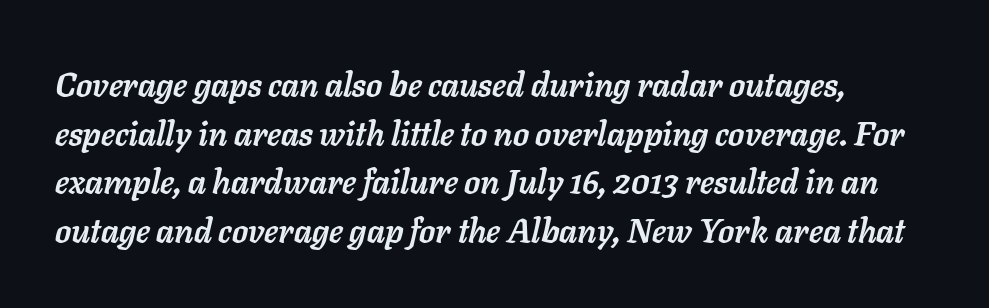
{"italic": "yes", "lean": "right", "slant_degrees": 11, "bold": "yes", "weight": "semibold", "width": "normal", "stroke_contrast": "low", "x_height": "medium", "monospaced": "no", "underline": "no", "align": "left", "line_spacing": "normal", "line_spacing_ratio": 1.47, "letter_spacing": "normal", "letter_spacing_em": 0.0, "glyph_px": 33}
